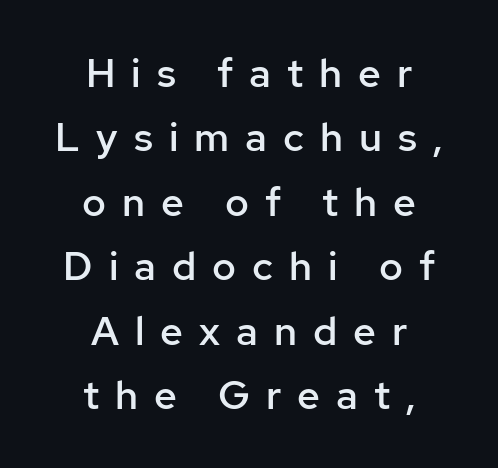
Serifs: no, the terminals of the letterforms are clean. Characters follow at a spacing far wider than the type designer built in. The passage shown is not underscored anywhere. The letters are semibold — heavier than regular but short of a full bold. Regarding leading, the lines here are spaced in the standard way.
